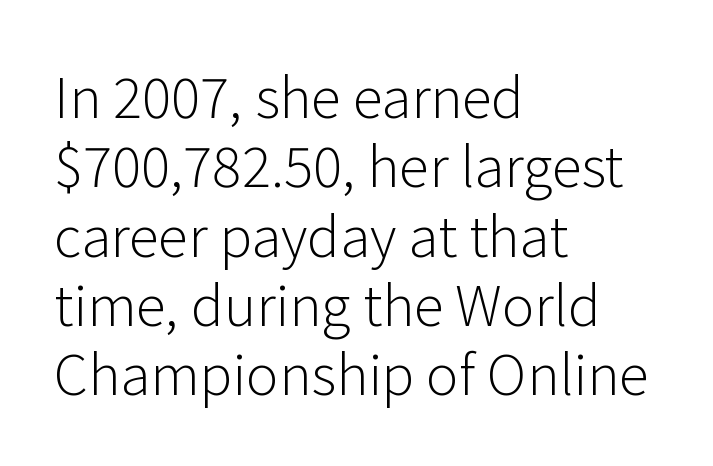
{"serif": "no", "italic": "no", "bold": "no", "weight": "light", "width": "normal", "stroke_contrast": "low", "x_height": "medium", "monospaced": "no", "underline": "no", "align": "left", "line_spacing": "normal", "line_spacing_ratio": 1.26, "letter_spacing": "normal", "letter_spacing_em": 0.0, "glyph_px": 55}
